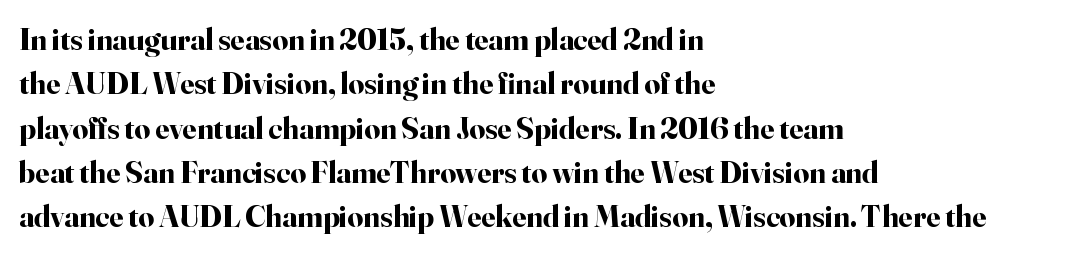
Posture: straight, roman, zero tilt. These lines are rendered in a variable-pitch font. Heavy, bold letterforms. Examine the stroke ends and you'll spot serifs. No extra tracking has been applied to these lines. The designer left line spacing at the default.
